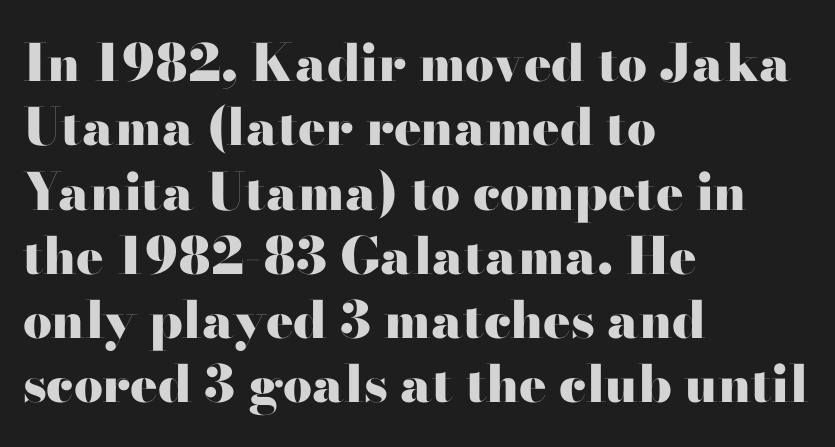
Q: Is the text bold? A: Yes.
Q: Is the text italic (slanted)? A: No, it is upright.
Q: Is the typeface a serif or a sans-serif typeface? A: Serif.
Q: Is the text underlined? A: No.
Q: How is the paragraph aligned? A: Left-aligned.
Q: Is the spacing between letters normal or unusually wide? A: Normal.
Q: Is the spacing between lines tight, normal or loose? A: Normal.
Q: Width (condensed, normal, or wide)? A: Wide.
Q: Stroke contrast? A: High.
Q: x-height? A: Small.
Q: Monospaced? A: No.
